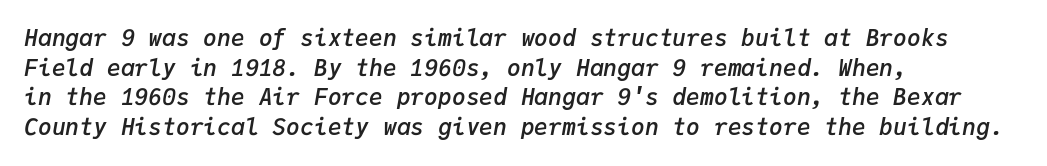
Q: Is the text bold? A: Semi-bold.
Q: Is the text italic (slanted)? A: Yes, it leans right by about 9 degrees.
Q: Is the text underlined? A: No.
Q: How is the paragraph aligned? A: Left-aligned.
Q: Is the spacing between letters normal or unusually wide? A: Normal.
Q: Is the spacing between lines tight, normal or loose? A: Normal.
